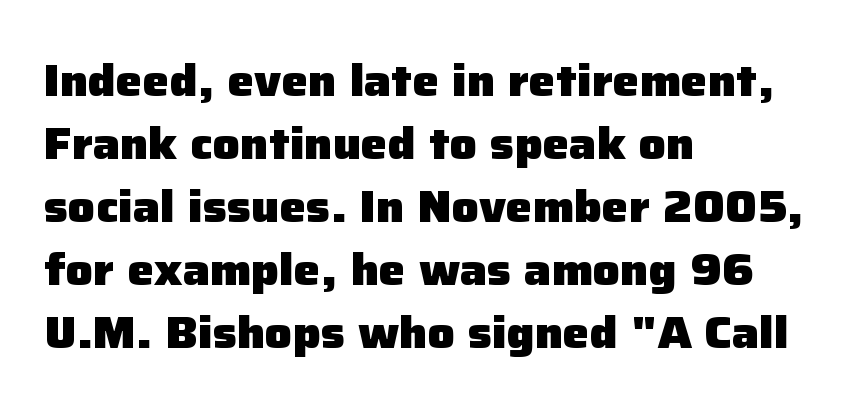
Q: Is the text bold? A: Yes.
Q: Is the text italic (slanted)? A: No, it is upright.
Q: Is the typeface a serif or a sans-serif typeface? A: Sans-serif.
Q: Is the text underlined? A: No.
Q: How is the paragraph aligned? A: Left-aligned.
Q: Is the spacing between letters normal or unusually wide? A: Normal.
Q: Is the spacing between lines tight, normal or loose? A: Normal.
Q: Width (condensed, normal, or wide)? A: Normal.
Q: Stroke contrast? A: Low.
Q: x-height? A: Medium.
Q: Monospaced? A: No.
